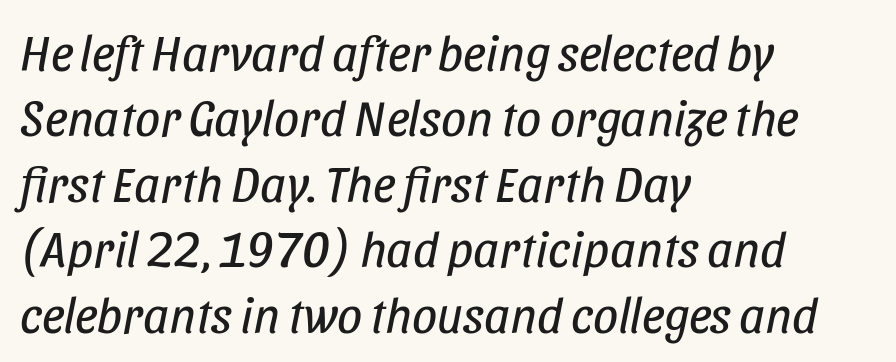
The image shows 50 px regular-weight, condensed type, italic (leaning right); set left-aligned, normal line spacing (1.31x), normal letter spacing, not underlined; low stroke contrast and a large x-height.
